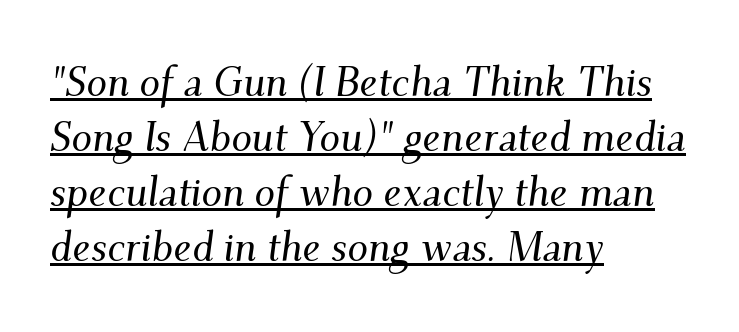
Q: Is the text italic (slanted)? A: Yes, it leans right by about 9 degrees.
Q: Is the typeface a serif or a sans-serif typeface? A: Serif.
Q: Is the text underlined? A: Yes.
Q: How is the paragraph aligned? A: Left-aligned.
Q: Is the spacing between letters normal or unusually wide? A: Normal.
Q: Is the spacing between lines tight, normal or loose? A: Normal.
Q: Width (condensed, normal, or wide)? A: Normal.
Q: Stroke contrast? A: Medium.
Q: x-height? A: Small.
Q: Monospaced? A: No.
